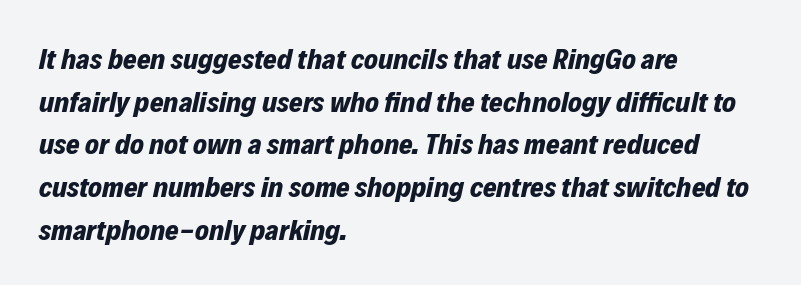
Is the type slanted? Yes — the strokes lean at a clear angle. Character widths vary here, with narrow letters taking less room than wide ones. Whoever set this chose a conventional vertical rhythm. The letters sit at their default tracking, neither squeezed nor spread.
